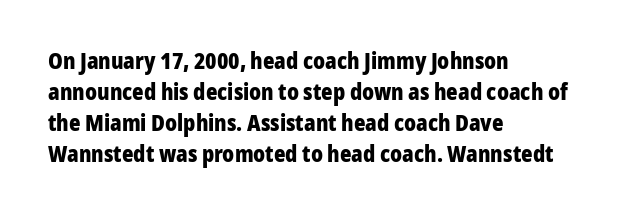
The image shows 22 px bold type, upright; set left-aligned, normal line spacing (1.41x), normal letter spacing, not underlined.
